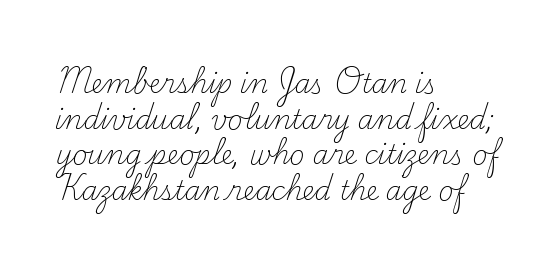
Q: Is the text bold? A: No.
Q: Is the text italic (slanted)? A: Yes.
Q: Is the text underlined? A: No.
Q: How is the paragraph aligned? A: Left-aligned.
Q: Is the spacing between letters normal or unusually wide? A: Normal.
Q: Is the spacing between lines tight, normal or loose? A: Normal.
